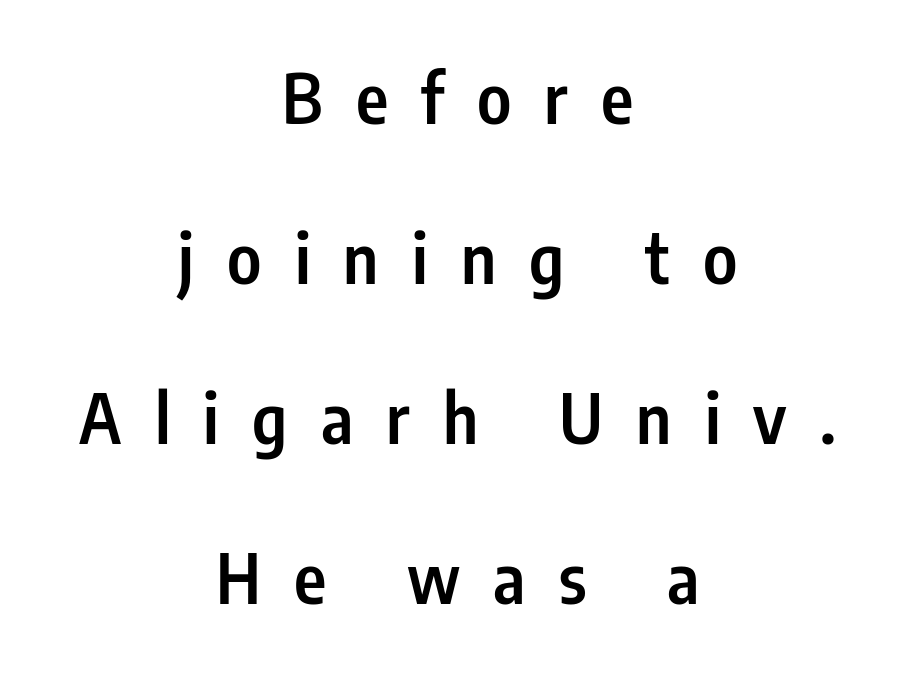
These lines stack symmetrically, like a column narrowing and widening about its center. Character widths vary here, with narrow letters taking less room than wide ones. The glyphs are unaccompanied by any horizontal stroke below them. Are there feet on the stems? There aren't — it's a sans.
